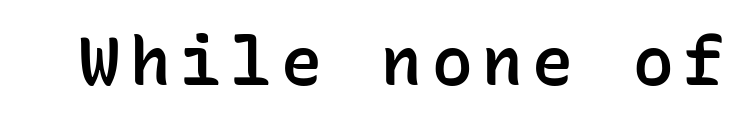
The image shows 68 px semibold sans-serif type, upright, monospaced; set not underlined; low stroke contrast and a medium x-height.
